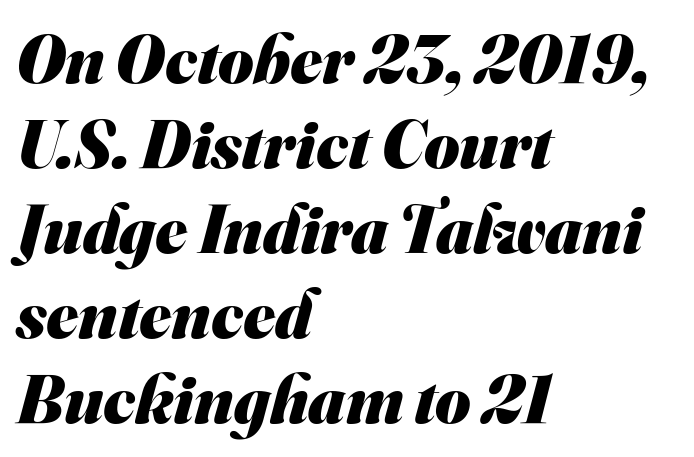
The image shows 68 px heavy sans-serif type; set left-aligned, normal line spacing (1.25x), normal letter spacing, not underlined; medium stroke contrast and a small x-height.
